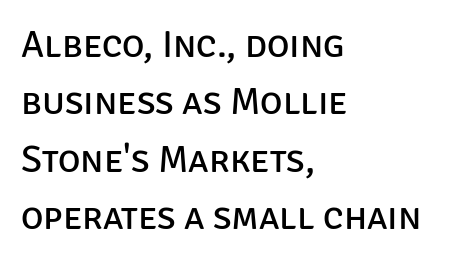
Q: Is the text bold? A: No.
Q: Is the text italic (slanted)? A: No, it is upright.
Q: Is the typeface a serif or a sans-serif typeface? A: Sans-serif.
Q: Is the text underlined? A: No.
Q: How is the paragraph aligned? A: Left-aligned.
Q: Is the spacing between letters normal or unusually wide? A: Normal.
Q: Is the spacing between lines tight, normal or loose? A: Normal.
Q: Width (condensed, normal, or wide)? A: Normal.
Q: Stroke contrast? A: Low.
Q: x-height? A: Large.
Q: Monospaced? A: No.
